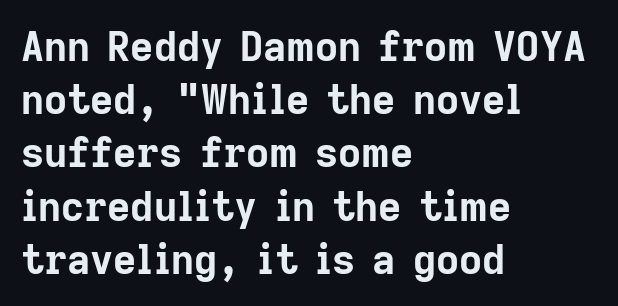
The image shows 40 px bold sans-serif type, upright; set left-aligned, normal line spacing (1.33x), normal letter spacing, not underlined; low stroke contrast and a medium x-height.
